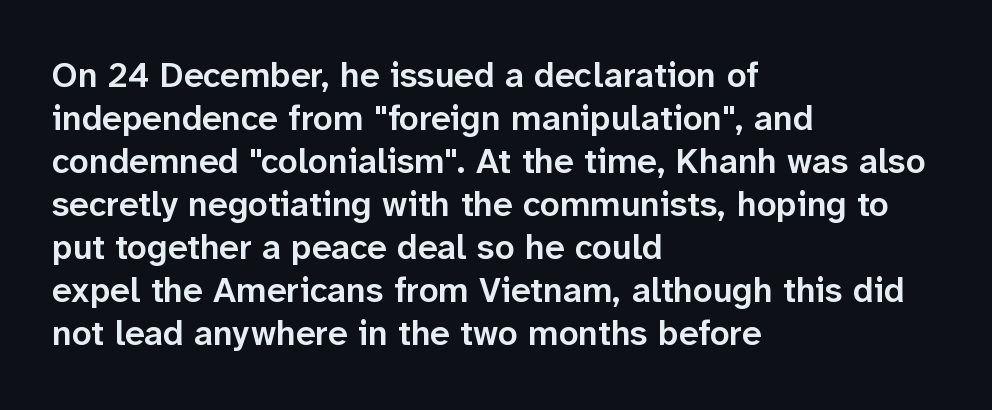
{"serif": "no", "italic": "no", "bold": "semi", "weight": "semibold", "width": "normal", "stroke_contrast": "low", "x_height": "medium", "monospaced": "no", "underline": "no", "align": "left", "line_spacing_ratio": 1.23, "letter_spacing": "normal", "letter_spacing_em": 0.0, "glyph_px": 35}
